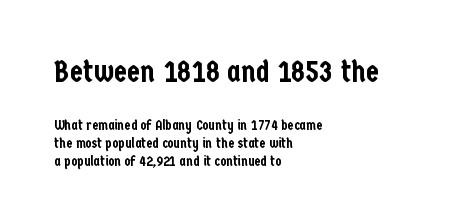
The image shows 30 px condensed sans-serif type, upright; set left-aligned, normal line spacing (1.29x), normal letter spacing, not underlined; the first (top) block is 2.14x larger; low stroke contrast and a medium x-height.
